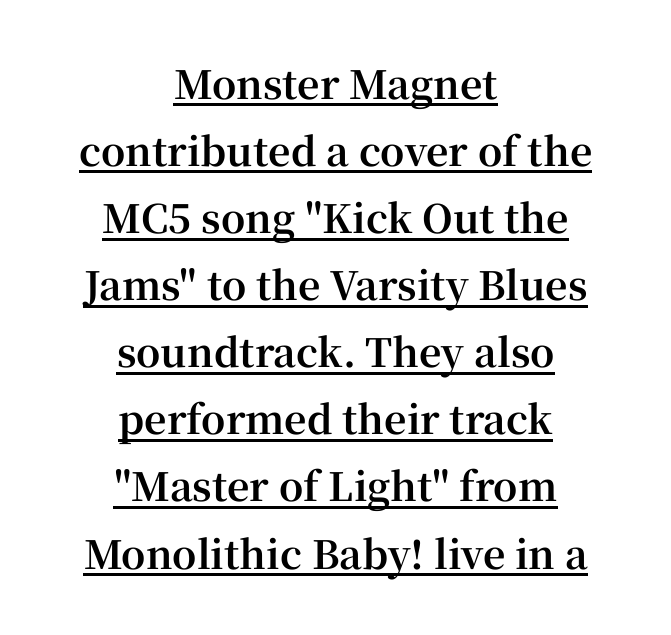
Note the varied advance widths — an 'i' is clearly narrower than an 'm'. Each line of the rendering has a horizontal stroke beneath the glyphs. The lines in this sample share a center point and differ in where they start and stop. Tall strokes in this sample are plumb rather than angled. What stands out about the letter spacing? Nothing — it is the standard amount.
